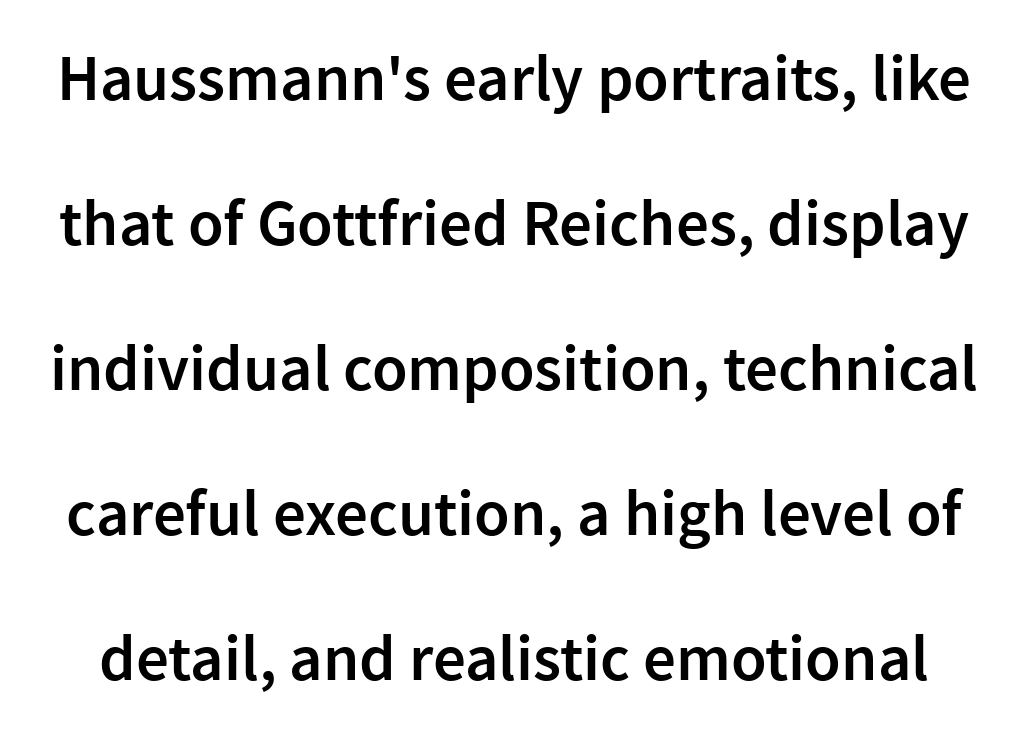
The image shows 65 px semibold sans-serif type, upright; set loose line spacing (2.23x), normal letter spacing, not underlined; a medium x-height.
